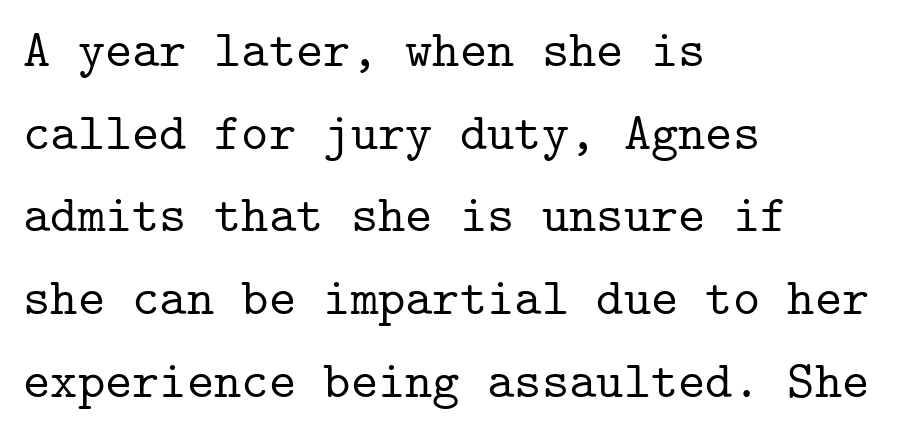
Q: Is the text italic (slanted)? A: No, it is upright.
Q: Is the typeface a serif or a sans-serif typeface? A: Serif.
Q: Is the text underlined? A: No.
Q: How is the paragraph aligned? A: Left-aligned.
Q: Is the spacing between letters normal or unusually wide? A: Normal.
Q: Is the spacing between lines tight, normal or loose? A: Normal.
Q: Width (condensed, normal, or wide)? A: Normal.
Q: Stroke contrast? A: Low.
Q: x-height? A: Medium.
Q: Monospaced? A: Yes.
